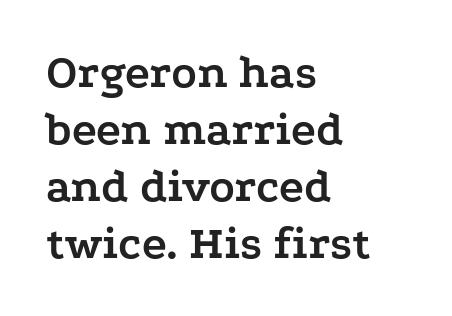
The image shows 47 px semibold, wide serif type, upright; set left-aligned, line spacing 1.21x, normal letter spacing, not underlined; low stroke contrast and a medium x-height.
